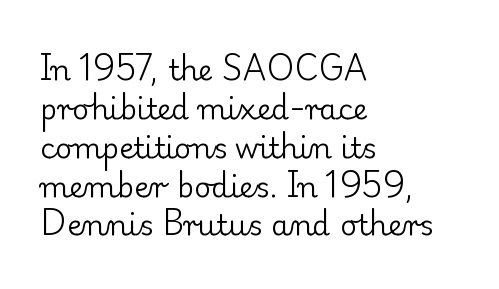
Q: Is the text bold? A: No.
Q: Is the text italic (slanted)? A: No, it is upright.
Q: Is the typeface a serif or a sans-serif typeface? A: Serif.
Q: Is the text underlined? A: No.
Q: How is the paragraph aligned? A: Left-aligned.
Q: Is the spacing between letters normal or unusually wide? A: Normal.
Q: Is the spacing between lines tight, normal or loose? A: Normal.
Q: Width (condensed, normal, or wide)? A: Normal.
Q: Stroke contrast? A: Low.
Q: x-height? A: Small.
Q: Monospaced? A: No.
